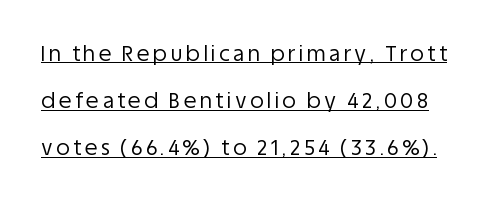
Regarding leading, the lines here are spaced well apart. The rendering uses the underline text-decoration. Stems here are at most as thick as an everyday book face. Every stem runs plumb, perpendicular to the baseline.
